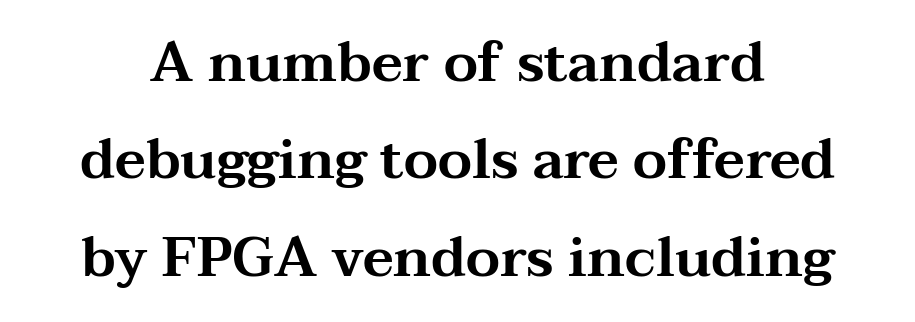
{"serif": "yes", "italic": "no", "width": "wide", "stroke_contrast": "medium", "x_height": "medium", "monospaced": "no", "underline": "no", "line_spacing_ratio": 1.77, "letter_spacing": "normal", "letter_spacing_em": 0.0, "glyph_px": 55}
